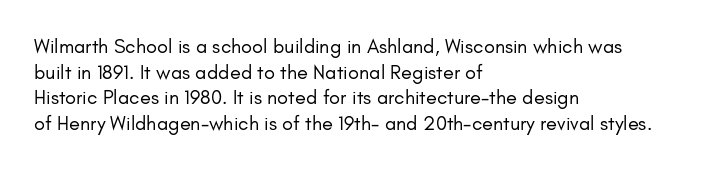
The weight would be labelled regular, book, light, or lighter still. Tall strokes in this sample are plumb rather than angled. These lines stack with their left ends in a neat column. Unmarked baselines from the first word to the last. Regular leading. A typesetter would call this zero additional tracking.
